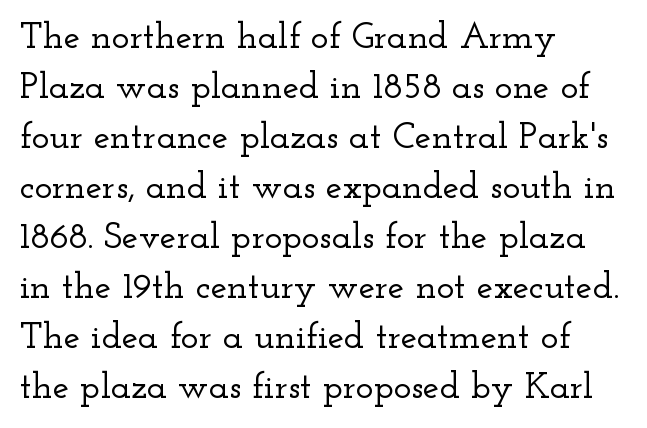
Q: Is the text italic (slanted)? A: No, it is upright.
Q: Is the typeface a serif or a sans-serif typeface? A: Serif.
Q: Is the text underlined? A: No.
Q: How is the paragraph aligned? A: Left-aligned.
Q: Is the spacing between letters normal or unusually wide? A: Normal.
Q: Is the spacing between lines tight, normal or loose? A: Normal.
Q: Width (condensed, normal, or wide)? A: Wide.
Q: Stroke contrast? A: Low.
Q: x-height? A: Small.
Q: Monospaced? A: No.
